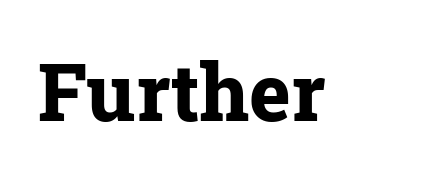
Q: Is the text bold? A: Yes.
Q: Is the text italic (slanted)? A: No, it is upright.
Q: Is the typeface a serif or a sans-serif typeface? A: Serif.
Q: Is the text underlined? A: No.
Q: Is the spacing between letters normal or unusually wide? A: Normal.
Q: Width (condensed, normal, or wide)? A: Normal.
Q: Stroke contrast? A: Low.
Q: x-height? A: Medium.
Q: Monospaced? A: No.
